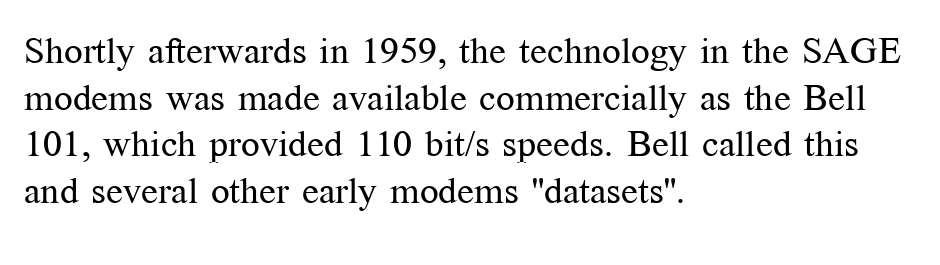
The rendering uses a moderate line-height, typical for paragraphs. The tracking reads as untouched default to a designer's eye. Honestly, there is no underline to notice here at all. Each letter keeps its own natural width here, so spacing adapts to shape. The lines are quadded left. Serif or sans? Serif — the stroke terminals have little feet.
